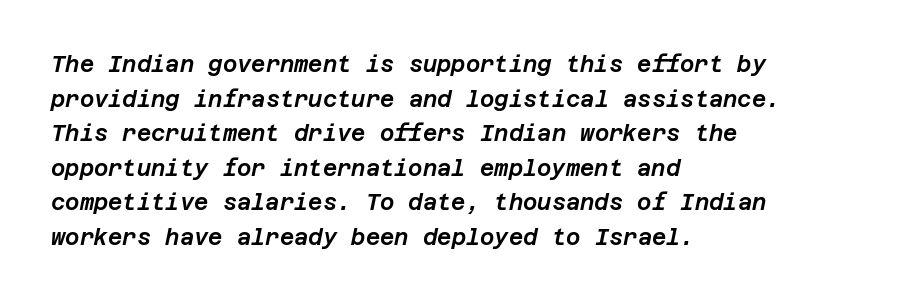
Compared with typical paragraphs, the rows here are spaced about the same. The rag falls on the right side of this text block. Glance below the letters and you will spot only blank space. This sample uses an oblique cut, with every glyph tilted off the vertical. The passage shown has conventional tracking throughout.
